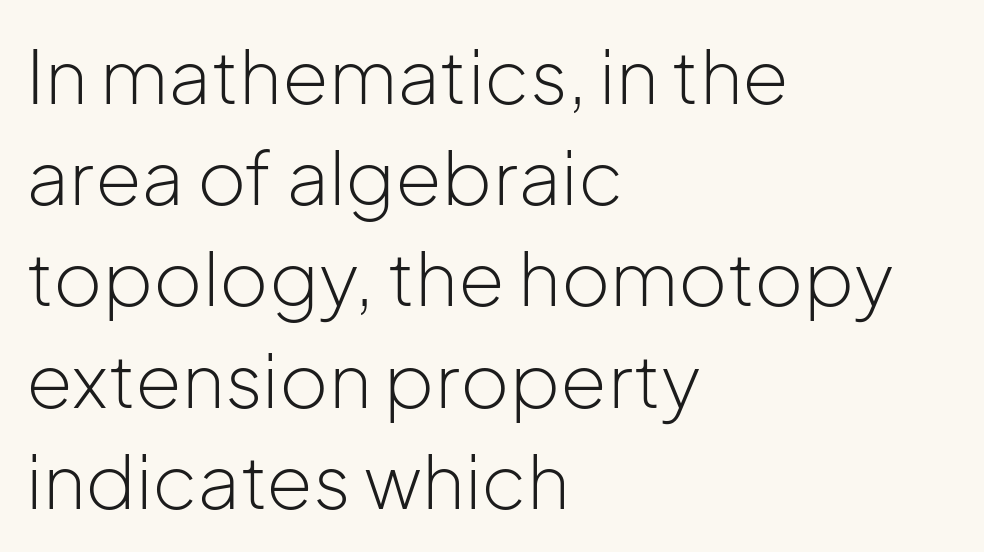
The image shows 75 px light sans-serif type, upright; set left-aligned, normal line spacing (1.35x), normal letter spacing, not underlined; low stroke contrast and a medium x-height.
